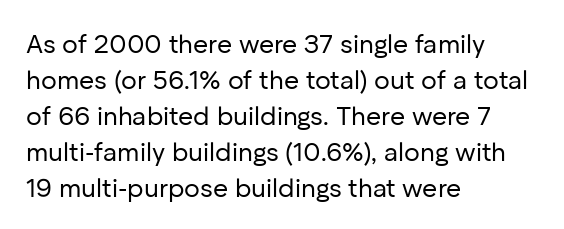
The characters are drawn with everyday or finer stroke widths. Line beginnings align vertically; line endings do not. Rule under the text: the space is simply empty. Words appear dense and cohesive because spacing is normal. Whoever set this chose a conventional vertical rhythm. Rendered with straight, roman letterforms.
